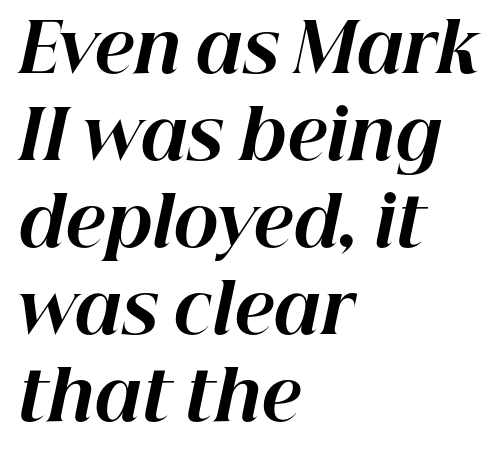
{"italic": "yes", "lean": "right", "slant_degrees": 12, "bold": "yes", "weight": "bold", "width": "normal", "stroke_contrast": "high", "x_height": "medium", "monospaced": "no", "underline": "no", "align": "left", "line_spacing": "normal", "line_spacing_ratio": 1.28, "letter_spacing": "normal", "letter_spacing_em": 0.0, "glyph_px": 68}
